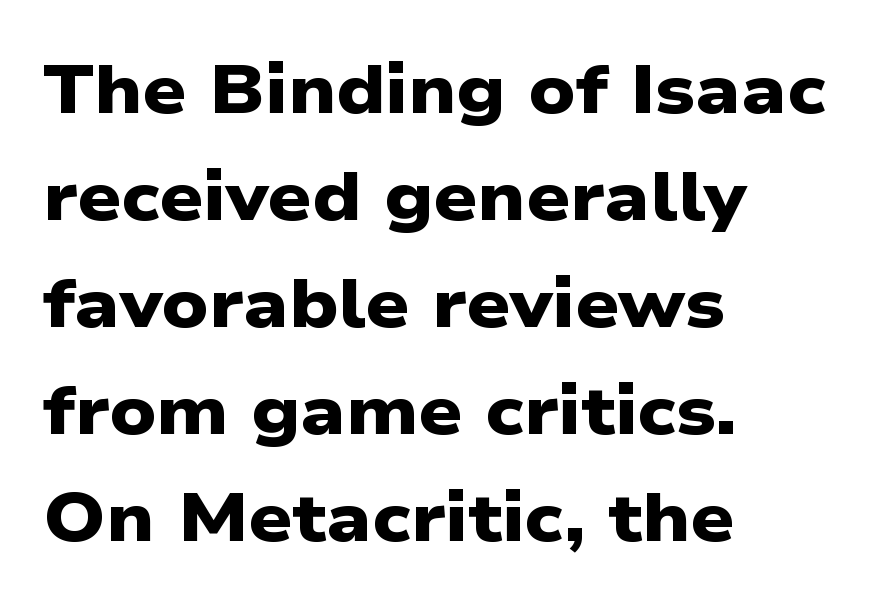
Q: Is the text bold? A: Yes.
Q: Is the typeface a serif or a sans-serif typeface? A: Sans-serif.
Q: Is the text underlined? A: No.
Q: How is the paragraph aligned? A: Left-aligned.
Q: Is the spacing between letters normal or unusually wide? A: Normal.
Q: Is the spacing between lines tight, normal or loose? A: Normal.
Q: Width (condensed, normal, or wide)? A: Wide.
Q: Stroke contrast? A: Low.
Q: x-height? A: Medium.
Q: Monospaced? A: No.
